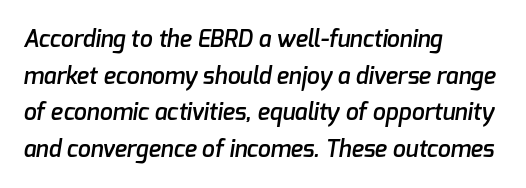
The image shows 23 px text type; set left-aligned, normal line spacing (1.59x), normal letter spacing, not underlined.
